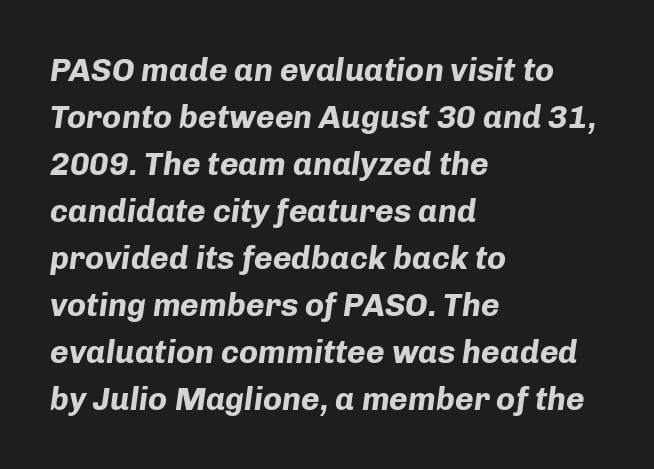
Q: Is the text bold? A: Yes.
Q: Is the text italic (slanted)? A: Yes, it leans right by about 8 degrees.
Q: Is the text underlined? A: No.
Q: How is the paragraph aligned? A: Left-aligned.
Q: Is the spacing between letters normal or unusually wide? A: Normal.
Q: Is the spacing between lines tight, normal or loose? A: Normal.
Q: Width (condensed, normal, or wide)? A: Normal.
Q: Stroke contrast? A: Low.
Q: x-height? A: Medium.
Q: Monospaced? A: No.
